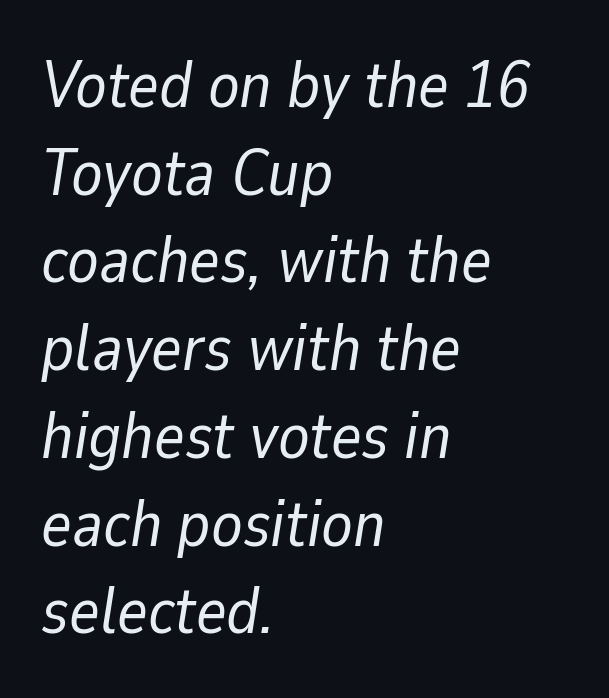
The image shows 65 px regular-weight type, italic (leaning right); set left-aligned, normal line spacing (1.35x), normal letter spacing, not underlined; low stroke contrast and a medium x-height.
